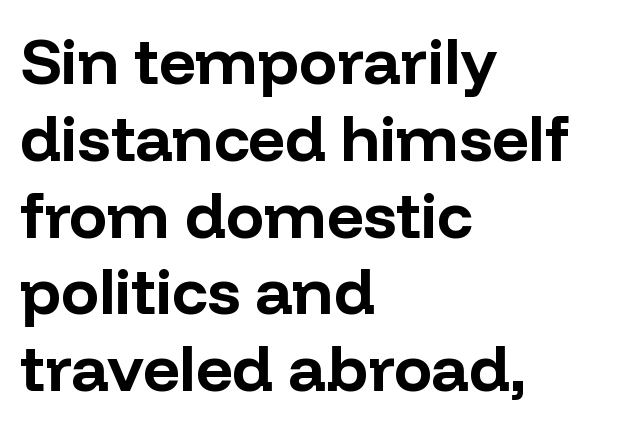
The image shows 64 px bold sans-serif type, upright; set left-aligned, line spacing 1.2x, normal letter spacing, not underlined; low stroke contrast and a medium x-height.
